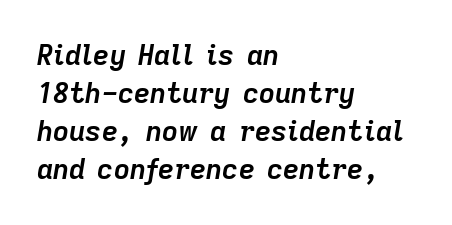
Does the weight exceed regular? Yes, all the way to bold. A student would call this left alignment; a typographer would say flush left, rag right. The passage shown is typed in a proportional face where columns would drift. Descenders hang freely into open space.
